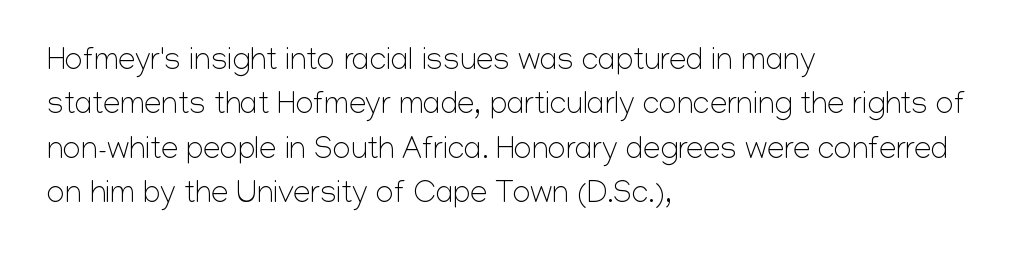
The image shows 31 px light sans-serif type, upright; set left-aligned, normal line spacing (1.43x), normal letter spacing, not underlined; low stroke contrast and a medium x-height.
